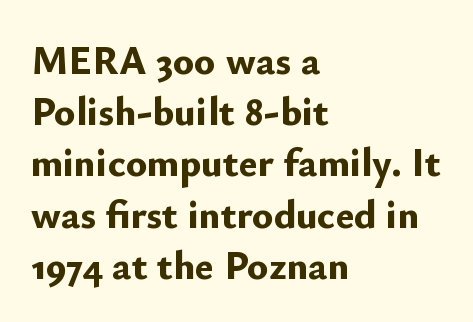
Look at the bottom of the vertical strokes: they stop flat, with no serifs. Rows of type keep a routine distance in the vertical direction. The rendering uses natural spacing where letterforms have individual widths. Each word holds together tightly as a unit, with standard inter-letter gaps. In CSS terms this would be text-align: left.
